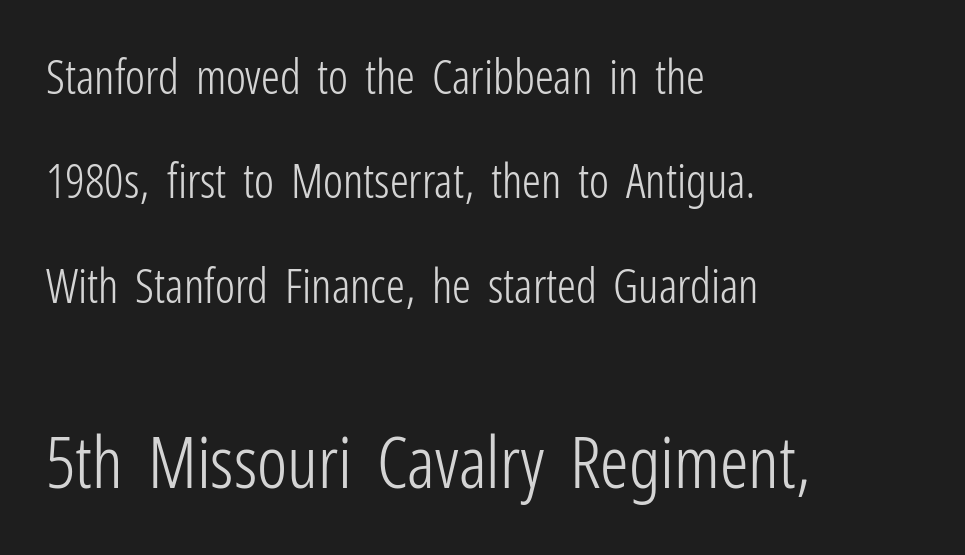
The image shows 71 px light, condensed sans-serif type, upright; set left-aligned, loose line spacing (2.22x), normal letter spacing, not underlined; the second (bottom) block is 1.51x larger; low stroke contrast and a medium x-height.
